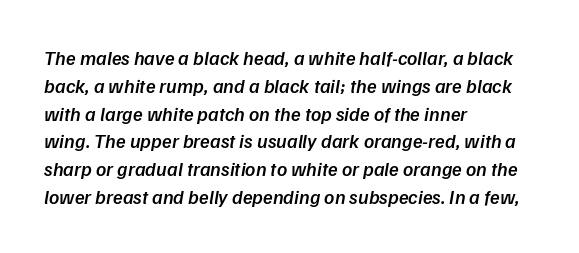
The image shows 20 px text type, italic (leaning right); set left-aligned, normal line spacing (1.39x), normal letter spacing, not underlined.
